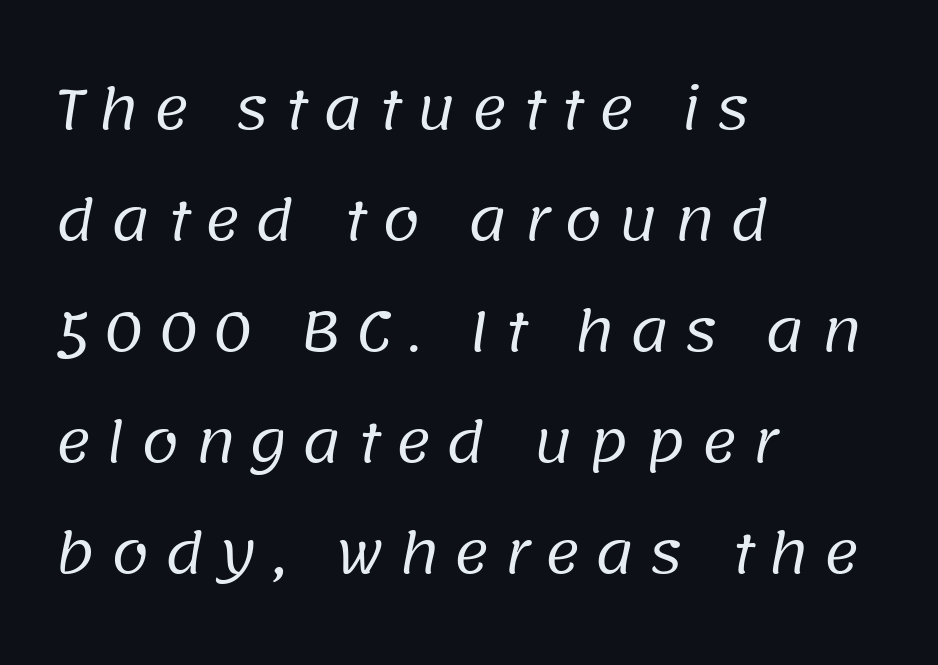
{"serif": "no", "bold": "no", "weight": "regular", "width": "normal", "stroke_contrast": "low", "x_height": "large", "monospaced": "no", "underline": "no", "align": "left", "line_spacing": "loose", "line_spacing_ratio": 2.02, "letter_spacing": "wide", "letter_spacing_em": 0.26, "glyph_px": 55}
